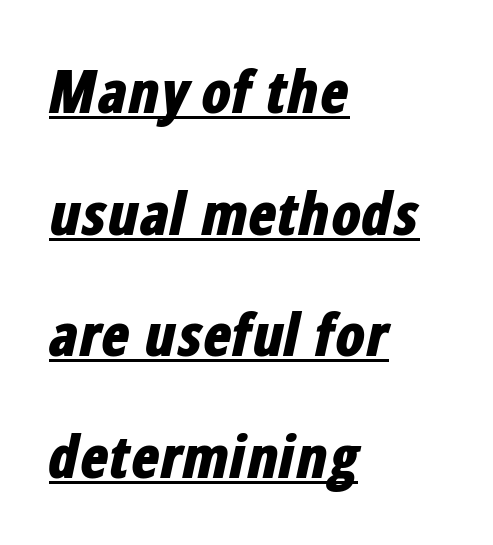
{"italic": "yes", "lean": "right", "slant_degrees": 12, "bold": "yes", "weight": "bold", "width": "condensed", "stroke_contrast": "low", "x_height": "medium", "monospaced": "no", "underline": "yes", "align": "left", "line_spacing": "loose", "line_spacing_ratio": 2.06, "letter_spacing": "normal", "letter_spacing_em": 0.0, "glyph_px": 59}
